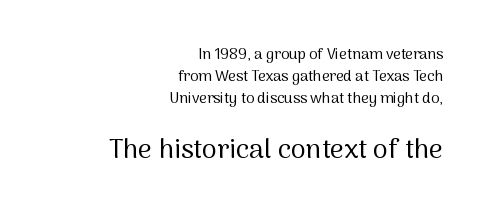
The image shows 27 px text type, upright; set right-aligned, normal line spacing (1.46x), normal letter spacing, not underlined; the second (bottom) block is 1.8x larger.
